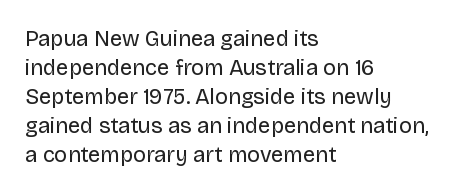
{"italic": "no", "bold": "no", "underline": "no", "align": "left", "line_spacing": "normal", "line_spacing_ratio": 1.32, "letter_spacing": "normal", "letter_spacing_em": 0.0, "glyph_px": 22}
